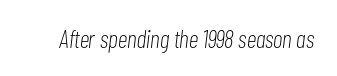
Spacing between characters is what you'd get straight out of the box. The weight would be labelled regular, book, light, or lighter still. The string is rendered with underlining switched off. Observe the lean: these are italic letterforms.
